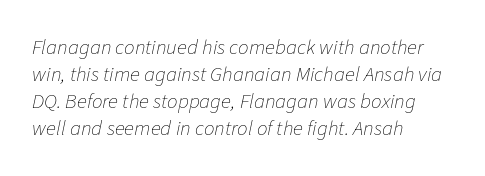
The image shows 21 px text type, italic (leaning right); set left-aligned, normal line spacing (1.28x), normal letter spacing, not underlined.
